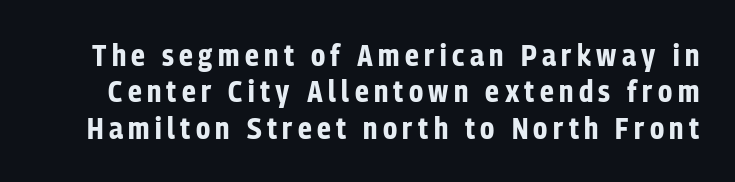
{"serif": "no", "italic": "no", "bold": "yes", "weight": "bold", "width": "condensed", "stroke_contrast": "low", "x_height": "medium", "monospaced": "no", "underline": "no", "line_spacing_ratio": 1.21, "glyph_px": 30}
